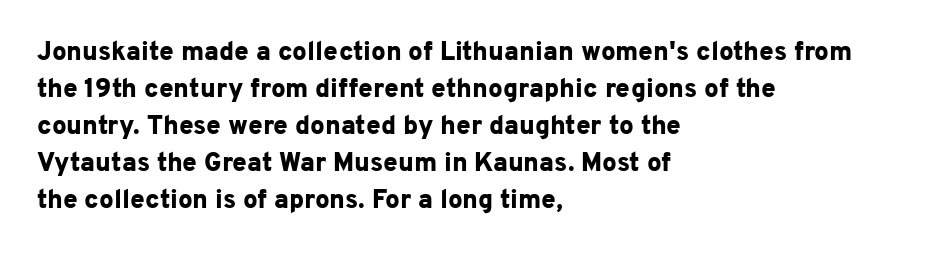
These words are printed bold, with thick strokes throughout. Between one letter and the next there's only the usual sliver of space. The letters stand straight up with perfectly vertical stems. The rendering anchors every line to the left-hand side. The leading is moderate, giving the passage an even texture.
